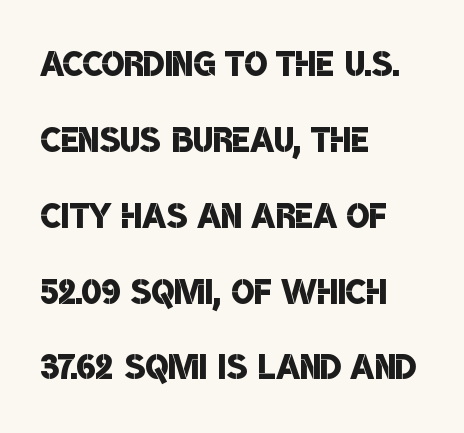
The image shows 48 px semibold, condensed sans-serif type; set left-aligned, normal line spacing (1.58x), normal letter spacing, not underlined; low stroke contrast and a large x-height.
